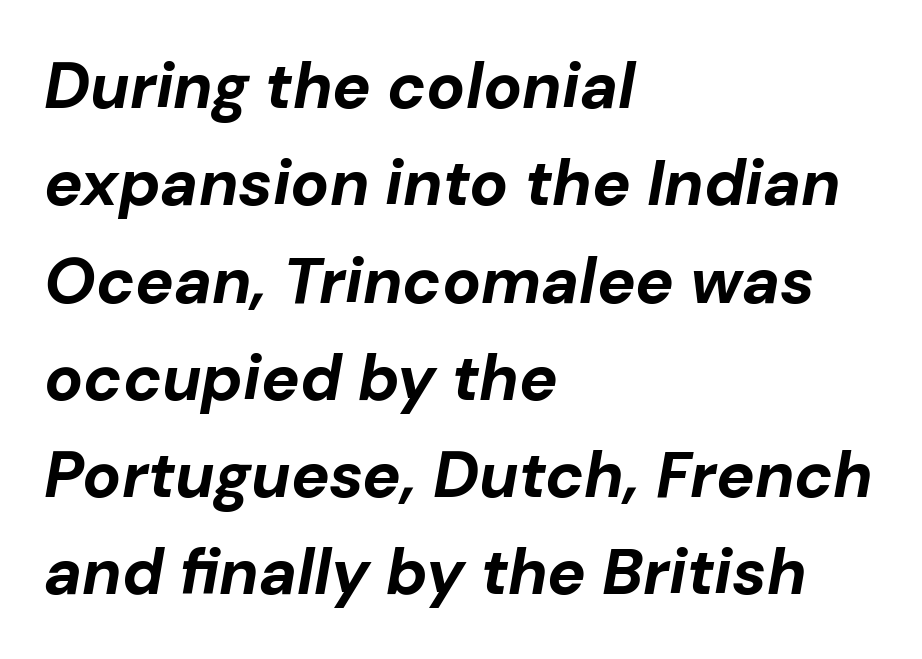
{"italic": "yes", "lean": "right", "slant_degrees": 10, "bold": "yes", "weight": "bold", "width": "normal", "stroke_contrast": "low", "x_height": "medium", "monospaced": "no", "underline": "no", "align": "left", "line_spacing": "normal", "line_spacing_ratio": 1.52, "letter_spacing": "normal", "letter_spacing_em": 0.0, "glyph_px": 64}
